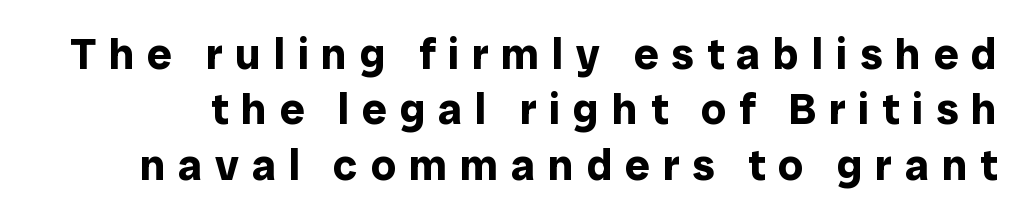
Q: Is the text bold? A: Yes.
Q: Is the text italic (slanted)? A: No, it is upright.
Q: Is the typeface a serif or a sans-serif typeface? A: Sans-serif.
Q: Is the text underlined? A: No.
Q: Is the spacing between letters normal or unusually wide? A: Unusually wide.
Q: Is the spacing between lines tight, normal or loose? A: Normal.
Q: Width (condensed, normal, or wide)? A: Normal.
Q: Stroke contrast? A: Low.
Q: x-height? A: Medium.
Q: Monospaced? A: No.
